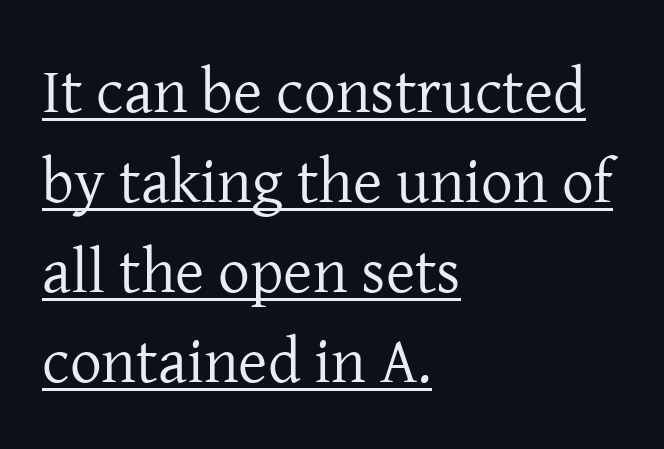
Q: Is the text bold? A: No.
Q: Is the text italic (slanted)? A: No, it is upright.
Q: Is the typeface a serif or a sans-serif typeface? A: Serif.
Q: Is the text underlined? A: Yes.
Q: How is the paragraph aligned? A: Left-aligned.
Q: Is the spacing between letters normal or unusually wide? A: Normal.
Q: Is the spacing between lines tight, normal or loose? A: Normal.
Q: Width (condensed, normal, or wide)? A: Normal.
Q: Stroke contrast? A: Low.
Q: x-height? A: Medium.
Q: Monospaced? A: No.
